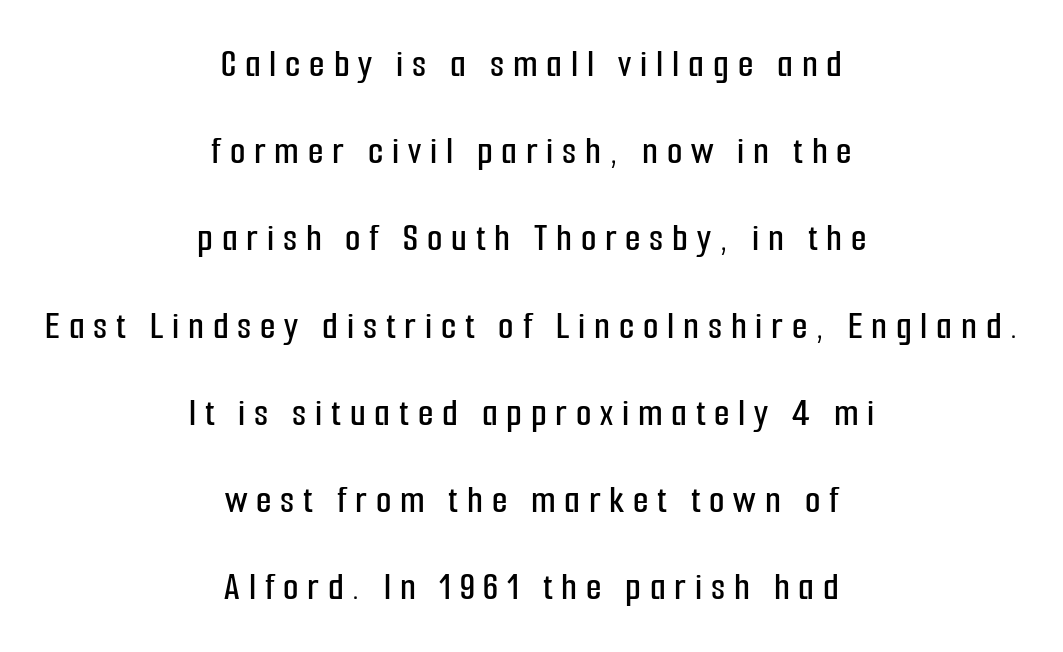
The compositor balanced each line on the midline. Note: no serifs on the glyphs. No word sits above an underline. Each letter keeps its own natural width here, so spacing adapts to shape. Loosely led — the rows are spread out. Does extra space separate the letters? Yes, quite a lot of it.
